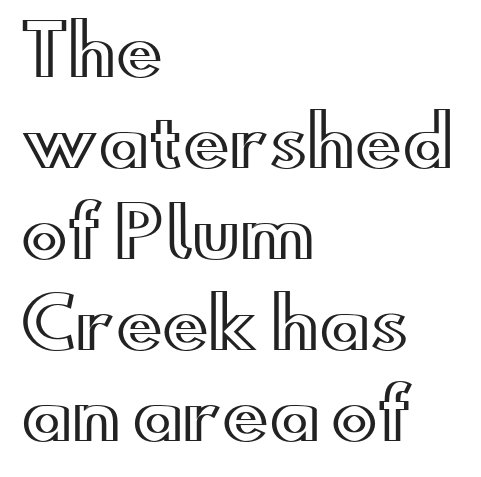
Interline gaps are of average width in this sample. Type without underlining. Each letter keeps its own natural width here, so spacing adapts to shape. One-word summary of the alignment: left. The font's upright variant was chosen for this text.
